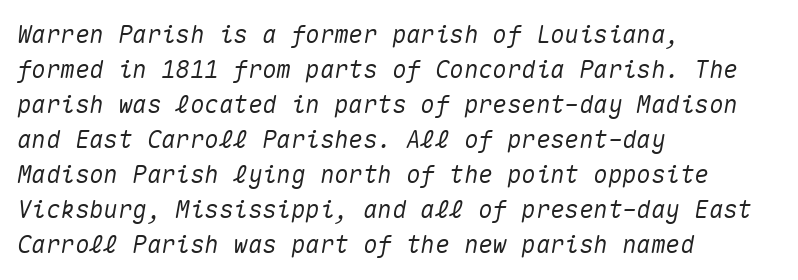
The image shows 24 px text type, italic (leaning right); set left-aligned, normal line spacing (1.46x), normal letter spacing, not underlined.
